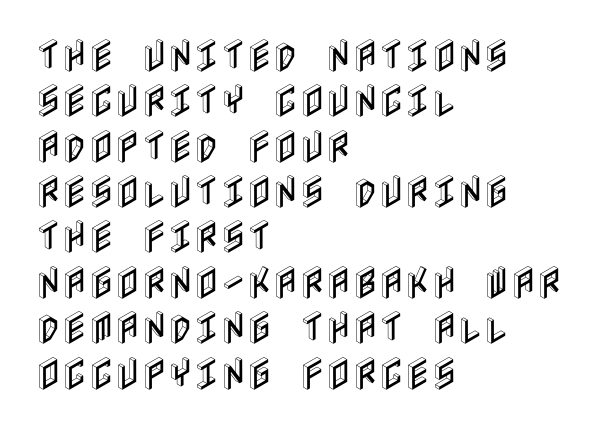
Q: Is the text italic (slanted)? A: No, it is upright.
Q: Is the text underlined? A: No.
Q: How is the paragraph aligned? A: Left-aligned.
Q: Is the spacing between letters normal or unusually wide? A: Normal.
Q: Is the spacing between lines tight, normal or loose? A: Normal.
Q: Width (condensed, normal, or wide)? A: Condensed.
Q: x-height? A: Large.
